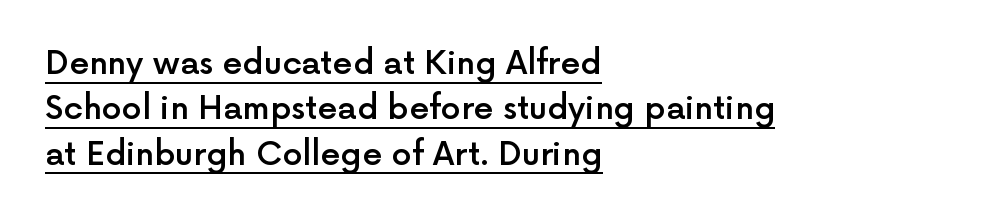
{"serif": "no", "italic": "no", "bold": "semi", "weight": "semibold", "width": "normal", "x_height": "medium", "monospaced": "no", "underline": "yes", "align": "left", "line_spacing": "normal", "line_spacing_ratio": 1.42, "letter_spacing": "normal", "letter_spacing_em": 0.0, "glyph_px": 32}
